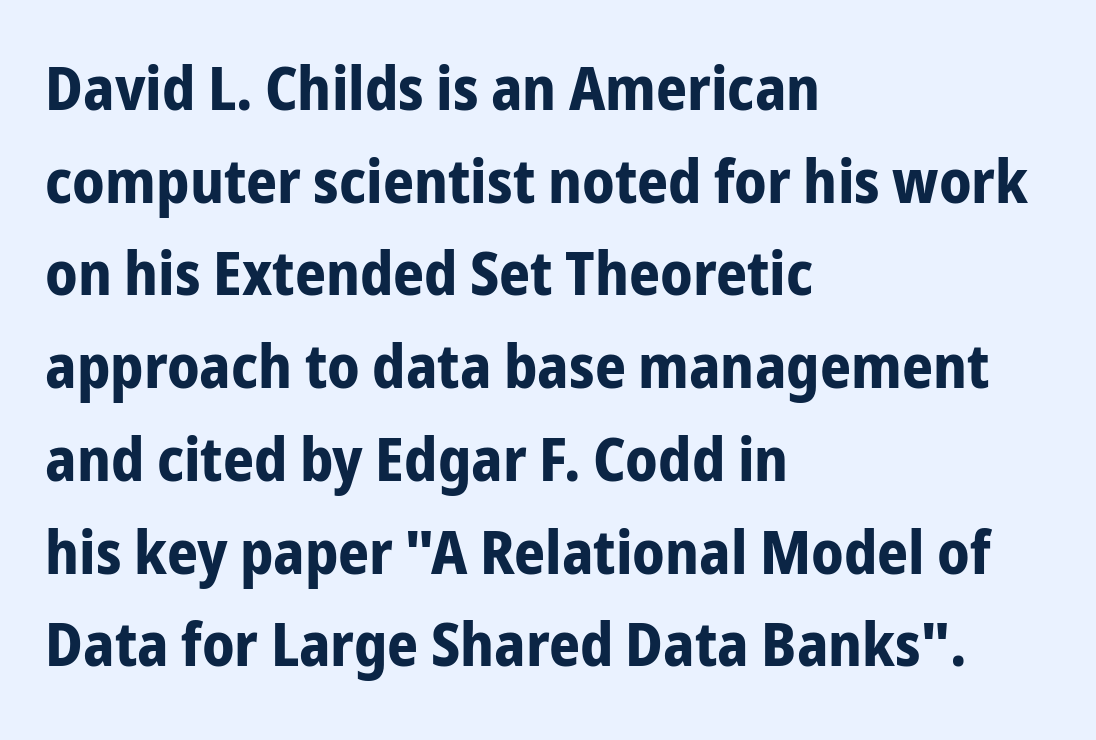
{"serif": "no", "italic": "no", "bold": "yes", "weight": "bold", "width": "condensed", "stroke_contrast": "low", "x_height": "medium", "monospaced": "no", "underline": "no", "align": "left", "line_spacing": "normal", "line_spacing_ratio": 1.52, "letter_spacing": "normal", "letter_spacing_em": 0.0, "glyph_px": 61}
